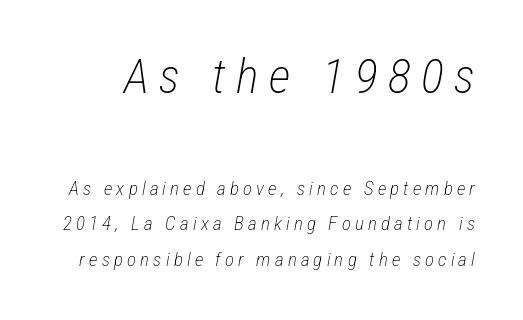
Q: Is the text bold? A: No.
Q: Is the text italic (slanted)? A: Yes, it leans right by about 12 degrees.
Q: Is the text underlined? A: No.
Q: Is the spacing between letters normal or unusually wide? A: Unusually wide.
Q: Which block of text is set in a larger size, the first (top) or the second (bottom)? A: The first (top) one.
Q: Width (condensed, normal, or wide)? A: Condensed.
Q: Stroke contrast? A: Low.
Q: x-height? A: Medium.
Q: Monospaced? A: No.
